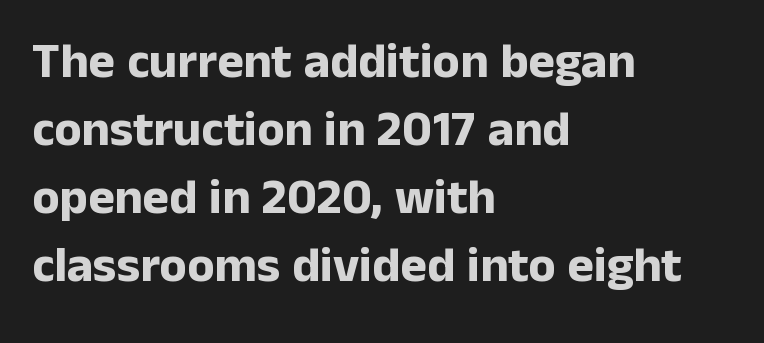
Q: Is the text bold? A: Yes.
Q: Is the text italic (slanted)? A: No, it is upright.
Q: Is the typeface a serif or a sans-serif typeface? A: Sans-serif.
Q: Is the text underlined? A: No.
Q: How is the paragraph aligned? A: Left-aligned.
Q: Is the spacing between letters normal or unusually wide? A: Normal.
Q: Is the spacing between lines tight, normal or loose? A: Normal.
Q: Width (condensed, normal, or wide)? A: Normal.
Q: Stroke contrast? A: Low.
Q: x-height? A: Medium.
Q: Monospaced? A: No.
